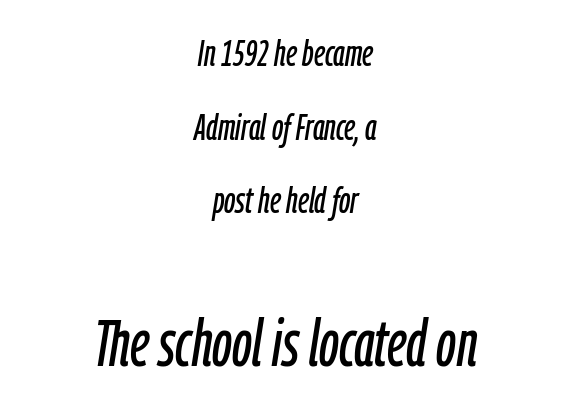
{"italic": "yes", "lean": "right", "slant_degrees": 9, "width": "condensed", "stroke_contrast": "low", "x_height": "medium", "monospaced": "no", "underline": "no", "align": "center", "line_spacing": "loose", "line_spacing_ratio": 1.99, "letter_spacing": "normal", "letter_spacing_em": 0.0, "larger_block": "second", "size_ratio": 1.76, "glyph_px": 65}
